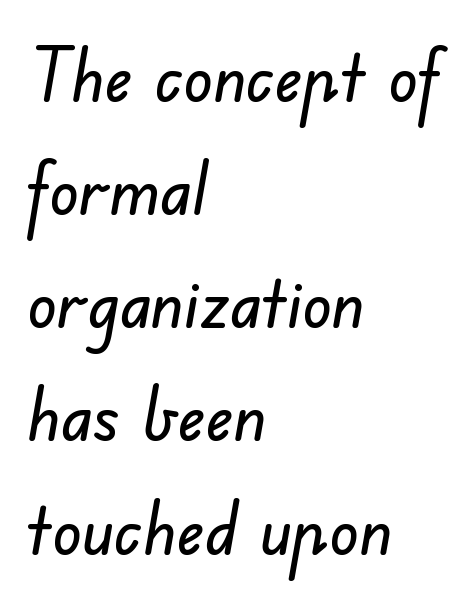
Q: Is the typeface a serif or a sans-serif typeface? A: Sans-serif.
Q: Is the text underlined? A: No.
Q: How is the paragraph aligned? A: Left-aligned.
Q: Is the spacing between letters normal or unusually wide? A: Normal.
Q: Is the spacing between lines tight, normal or loose? A: Normal.
Q: Width (condensed, normal, or wide)? A: Normal.
Q: Stroke contrast? A: Low.
Q: x-height? A: Small.
Q: Monospaced? A: No.
